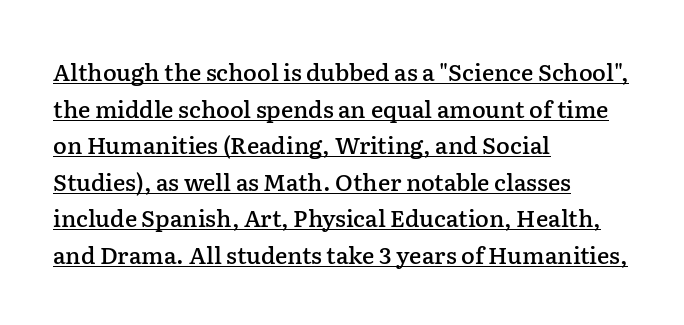
The image shows 23 px text type, upright; set left-aligned, normal line spacing (1.59x), normal letter spacing, underlined.
